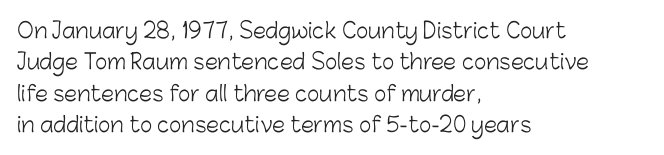
Q: Is the text bold? A: No.
Q: Is the text italic (slanted)? A: No, it is upright.
Q: Is the text underlined? A: No.
Q: How is the paragraph aligned? A: Left-aligned.
Q: Is the spacing between letters normal or unusually wide? A: Normal.
Q: Is the spacing between lines tight, normal or loose? A: Normal.
